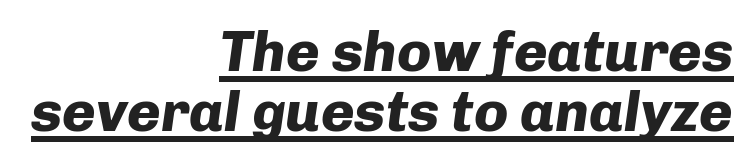
The image shows 57 px heavy type, italic (leaning right); set right-aligned, tight line spacing (1.05x), normal letter spacing, underlined; low stroke contrast and a medium x-height.
